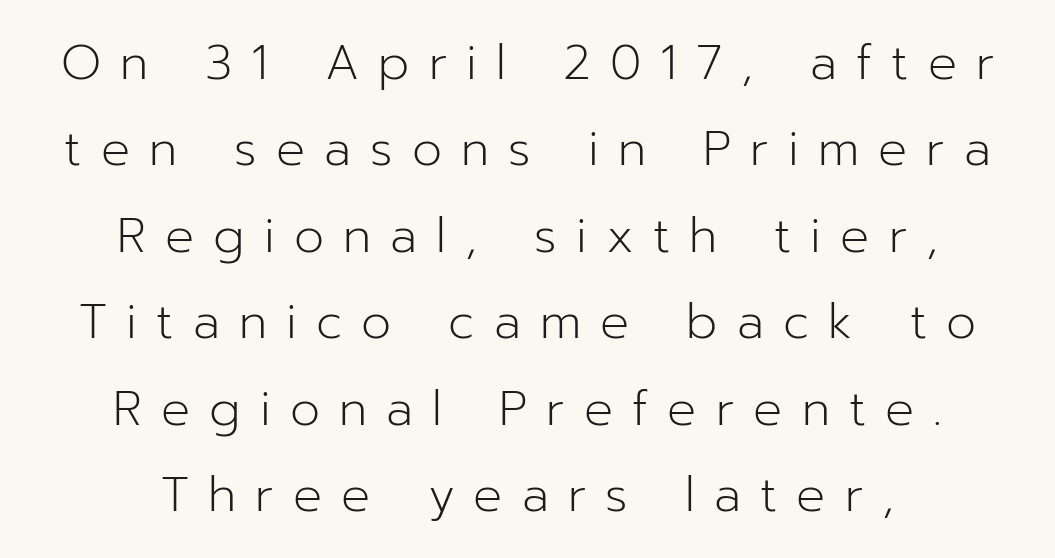
Ink coverage per letter is moderate at most. In terms of letterform style, serifs are entirely absent. Spacing verdict: proportional, widths tailored to each character. Each word looks stretched out because of the extra space between its letters.
